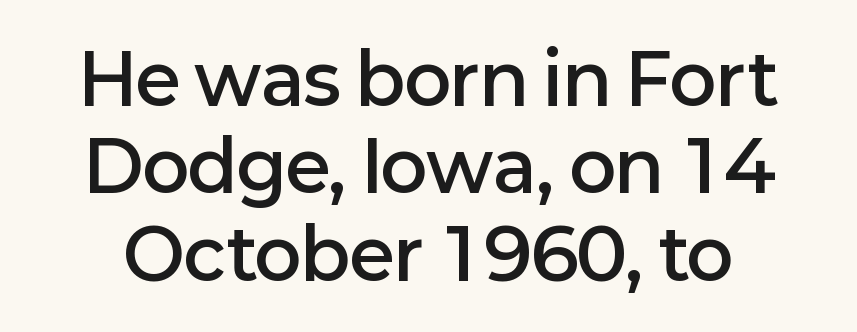
Q: Is the text bold? A: Semi-bold.
Q: Is the text italic (slanted)? A: No, it is upright.
Q: Is the typeface a serif or a sans-serif typeface? A: Sans-serif.
Q: Is the text underlined? A: No.
Q: Is the spacing between letters normal or unusually wide? A: Normal.
Q: Is the spacing between lines tight, normal or loose? A: Normal.
Q: Width (condensed, normal, or wide)? A: Normal.
Q: Stroke contrast? A: Low.
Q: x-height? A: Medium.
Q: Monospaced? A: No.
